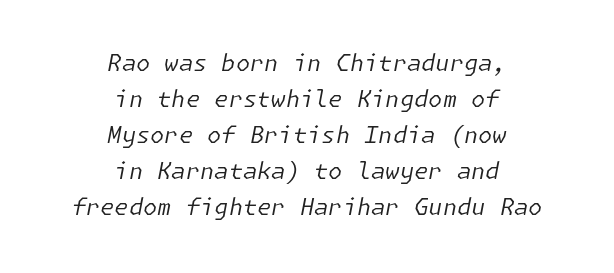
{"italic": "yes", "lean": "right", "slant_degrees": 11, "bold": "no", "underline": "no", "align": "center", "line_spacing": "normal", "line_spacing_ratio": 1.56, "letter_spacing": "normal", "letter_spacing_em": 0.0, "glyph_px": 23}
